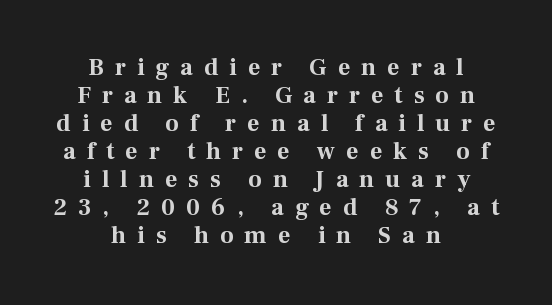
The image shows 24 px bold type, upright; set centered, line spacing 1.17x, unusually wide letter spacing (+0.46 em), not underlined.
